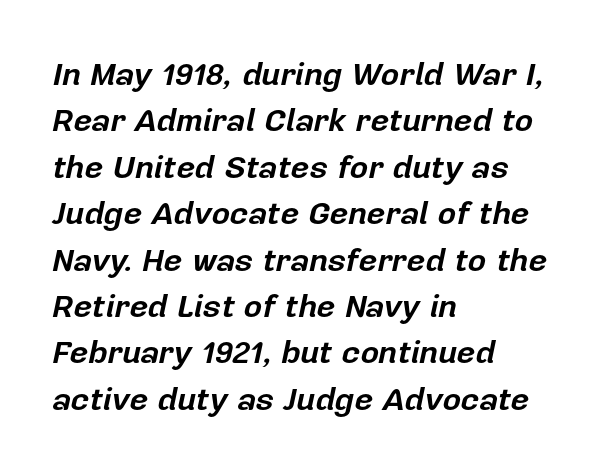
The image shows 32 px bold type, italic (leaning right); set left-aligned, normal line spacing (1.45x), normal letter spacing, not underlined; low stroke contrast and a medium x-height.
